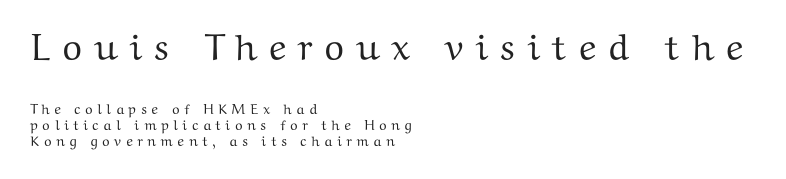
The image shows 37 px wide serif type, upright; set left-aligned, tight line spacing (1.14x), unusually wide letter spacing (+0.3 em), not underlined; the first (top) block is 2.64x larger; medium stroke contrast and a medium x-height.
